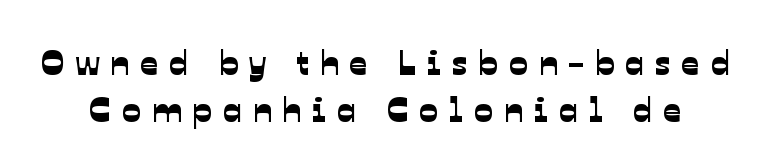
Think of a printed novel: that variable character pitch is what you see here. Letterform terminals end flat and unadorned throughout the passage. The gap between lines stays unmarked. The vertical gap from one line to the next is medium. Glyph-to-glyph distance is far greater than everyday printed text.
